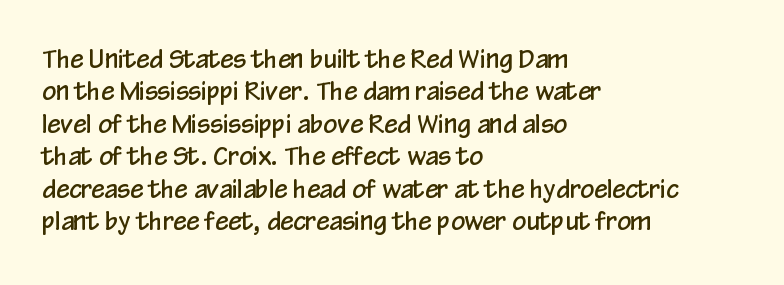
The image shows 24 px text type, upright; set left-aligned, normal line spacing (1.35x), normal letter spacing, not underlined.
